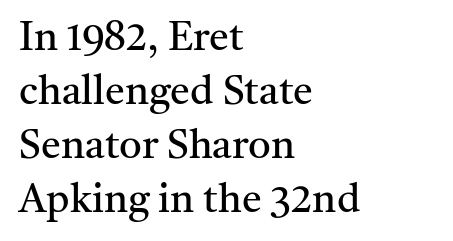
{"serif": "yes", "italic": "no", "bold": "no", "weight": "regular", "width": "normal", "stroke_contrast": "medium", "x_height": "medium", "monospaced": "no", "underline": "no", "align": "left", "line_spacing": "normal", "line_spacing_ratio": 1.35, "letter_spacing": "normal", "letter_spacing_em": 0.0, "glyph_px": 40}
